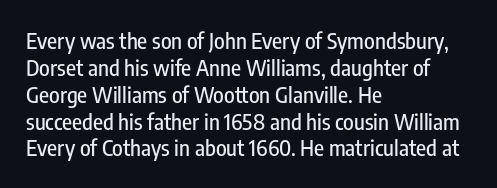
{"italic": "no", "underline": "no", "align": "left", "line_spacing_ratio": 1.22, "letter_spacing": "normal", "letter_spacing_em": 0.0, "glyph_px": 22}
